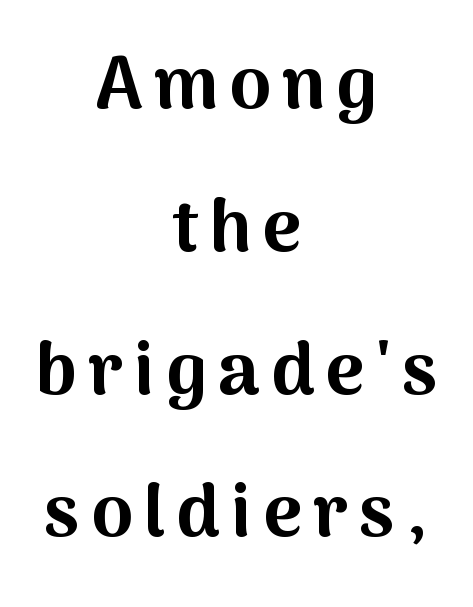
Q: Is the text bold? A: Yes.
Q: Is the text italic (slanted)? A: No, it is upright.
Q: Is the typeface a serif or a sans-serif typeface? A: Sans-serif.
Q: Is the text underlined? A: No.
Q: How is the paragraph aligned? A: Centered.
Q: Is the spacing between lines tight, normal or loose? A: Loose.
Q: Width (condensed, normal, or wide)? A: Normal.
Q: Stroke contrast? A: Medium.
Q: x-height? A: Medium.
Q: Monospaced? A: No.
